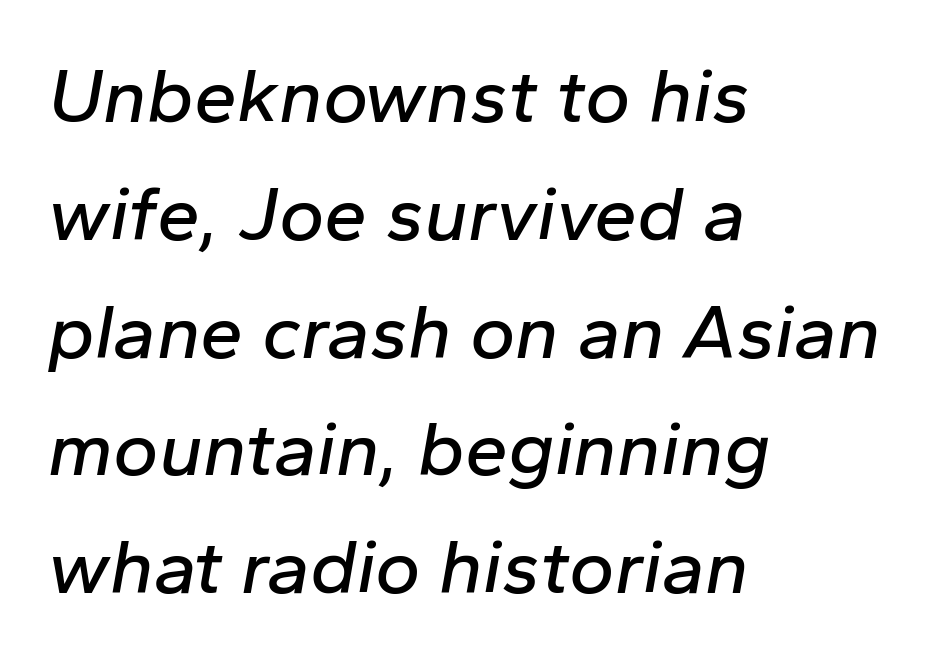
{"italic": "yes", "lean": "right", "slant_degrees": 10, "width": "normal", "stroke_contrast": "low", "x_height": "medium", "monospaced": "no", "underline": "no", "align": "left", "line_spacing": "normal", "line_spacing_ratio": 1.53, "letter_spacing": "normal", "letter_spacing_em": 0.0, "glyph_px": 77}
